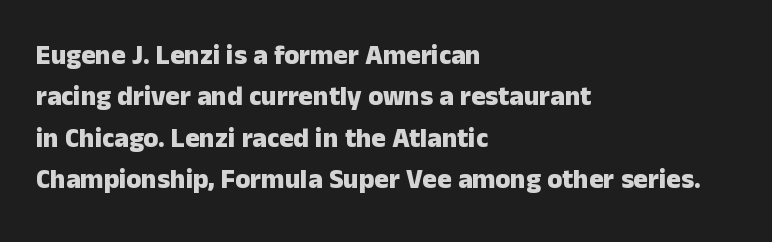
{"italic": "no", "bold": "yes", "underline": "no", "align": "left", "line_spacing": "normal", "line_spacing_ratio": 1.53, "letter_spacing": "normal", "letter_spacing_em": 0.0, "glyph_px": 27}
